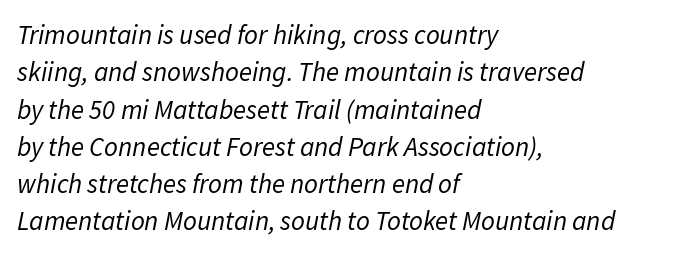
The image shows 27 px text type, italic (leaning right); set left-aligned, normal line spacing (1.38x), normal letter spacing, not underlined.
